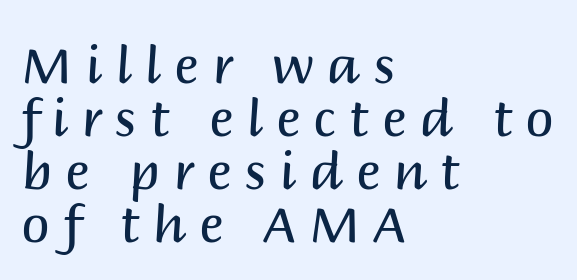
Q: Is the text bold? A: No.
Q: Is the text italic (slanted)? A: Yes.
Q: Is the typeface a serif or a sans-serif typeface? A: Sans-serif.
Q: Is the text underlined? A: No.
Q: How is the paragraph aligned? A: Left-aligned.
Q: Is the spacing between letters normal or unusually wide? A: Unusually wide.
Q: Is the spacing between lines tight, normal or loose? A: Tight.
Q: Width (condensed, normal, or wide)? A: Normal.
Q: Stroke contrast? A: Medium.
Q: x-height? A: Large.
Q: Monospaced? A: No.
